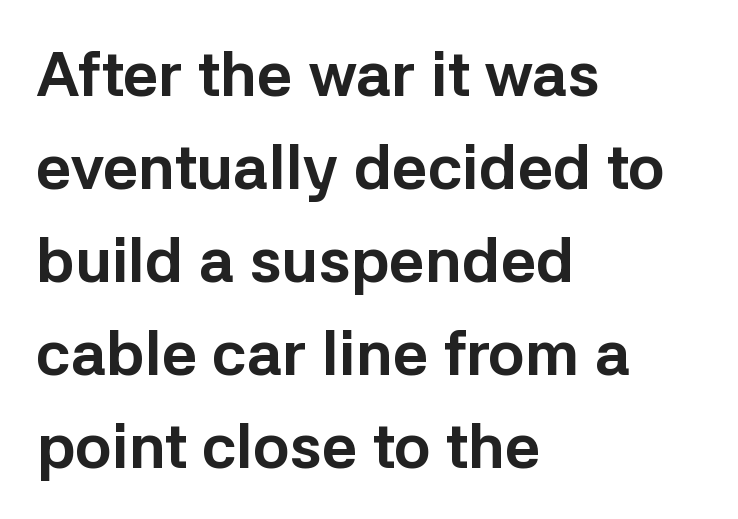
{"serif": "no", "italic": "no", "bold": "yes", "weight": "bold", "width": "normal", "stroke_contrast": "low", "x_height": "medium", "monospaced": "no", "underline": "no", "align": "left", "line_spacing": "normal", "line_spacing_ratio": 1.5, "letter_spacing": "normal", "letter_spacing_em": 0.0, "glyph_px": 62}
